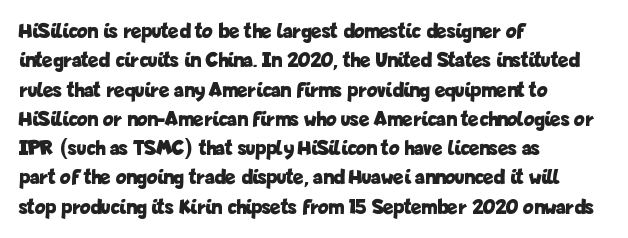
{"italic": "no", "bold": "yes", "underline": "no", "align": "left", "line_spacing": "normal", "line_spacing_ratio": 1.33, "letter_spacing": "normal", "letter_spacing_em": 0.0, "glyph_px": 22}
